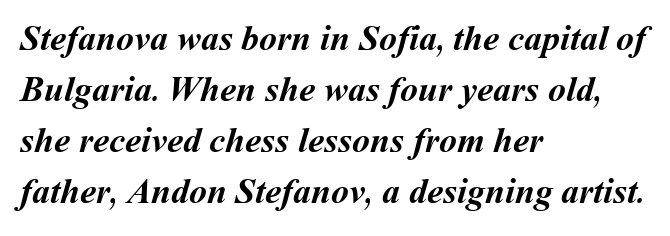
Q: Is the text bold? A: Yes.
Q: Is the text underlined? A: No.
Q: How is the paragraph aligned? A: Left-aligned.
Q: Is the spacing between letters normal or unusually wide? A: Normal.
Q: Is the spacing between lines tight, normal or loose? A: Normal.
Q: Width (condensed, normal, or wide)? A: Normal.
Q: Stroke contrast? A: Medium.
Q: x-height? A: Medium.
Q: Monospaced? A: No.
